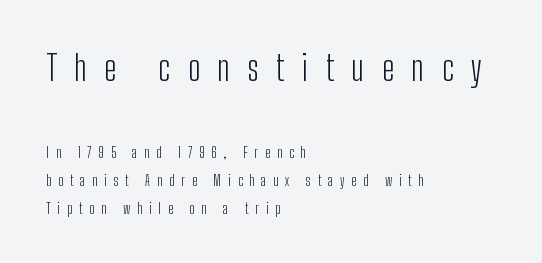
{"serif": "no", "italic": "no", "bold": "no", "weight": "light", "width": "condensed", "stroke_contrast": "low", "x_height": "medium", "monospaced": "no", "underline": "no", "align": "left", "line_spacing": "loose", "line_spacing_ratio": 2.0, "letter_spacing": "wide", "letter_spacing_em": 0.5, "larger_block": "first", "size_ratio": 2.5, "glyph_px": 35}
